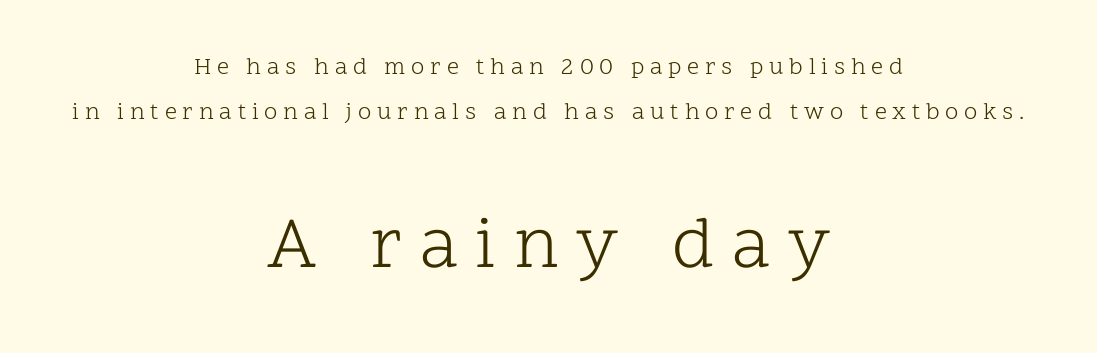
Bare-footed words on every line. Italic? Not at all — the glyphs are vertical. Type size steps up from the first block to the second. Varying glyph widths throughout — classic text-font behaviour.
